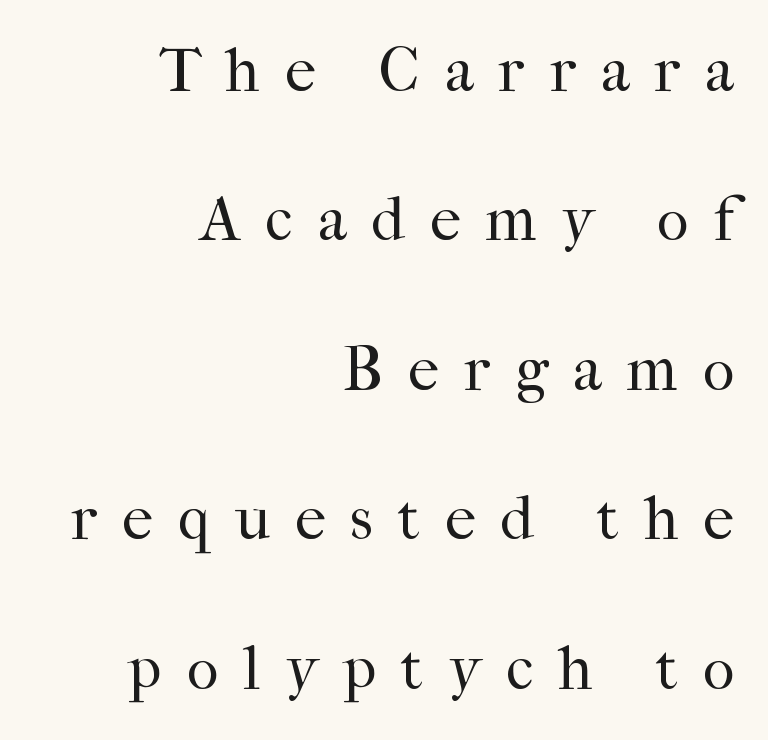
Compared with typical paragraphs, the rows here are farther apart. The lettering holds an erect, upright posture throughout. Classification — serif. Between one letter and the next there's a generous, obvious gap. Notice how the passage keeps a crisp vertical edge on the right only.
